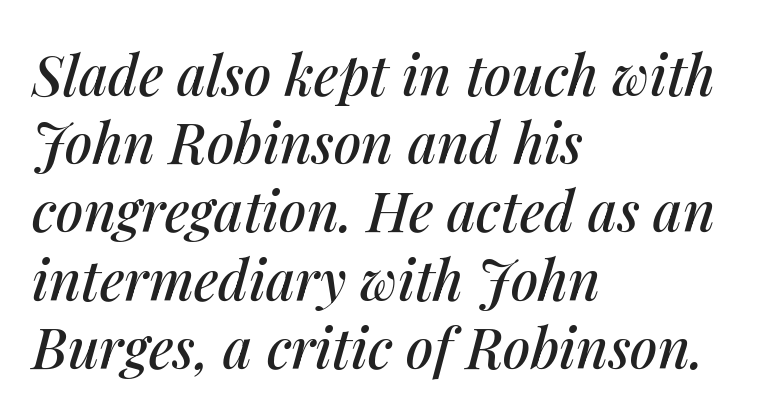
Typeset ragged right — the left edge is the straight one. Italic: yes, the glyphs are oblique. Unmarked baselines from the first word to the last. These lines are rendered in a variable-pitch font.
